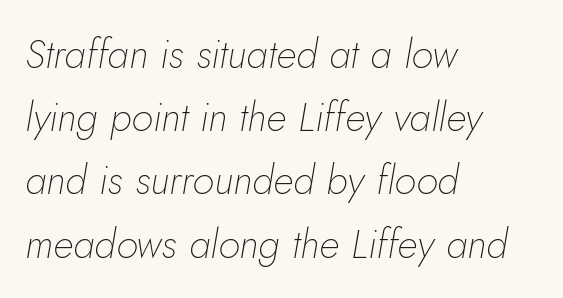
Q: Is the text bold? A: No.
Q: Is the text italic (slanted)? A: Yes, it leans right by about 5 degrees.
Q: Is the text underlined? A: No.
Q: How is the paragraph aligned? A: Left-aligned.
Q: Is the spacing between letters normal or unusually wide? A: Normal.
Q: Is the spacing between lines tight, normal or loose? A: Normal.
Q: Width (condensed, normal, or wide)? A: Normal.
Q: Stroke contrast? A: Low.
Q: x-height? A: Small.
Q: Monospaced? A: No.
